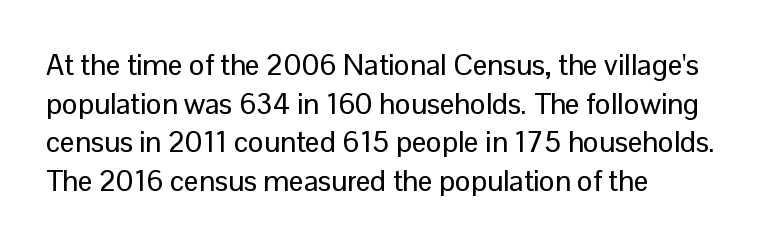
Casual observation: everything's shoved over to the left. Are there feet on the stems? There aren't — it's a sans. Check the space under the baseline: it is left empty. Characters remain perfectly vertical along every line. Inter-character spacing is left at the font's built-in metrics.
